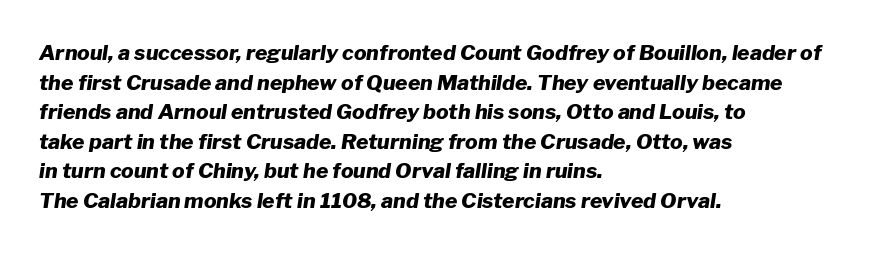
The image shows 21 px bold type, italic (leaning right); set left-aligned, normal line spacing (1.41x), normal letter spacing, not underlined.
